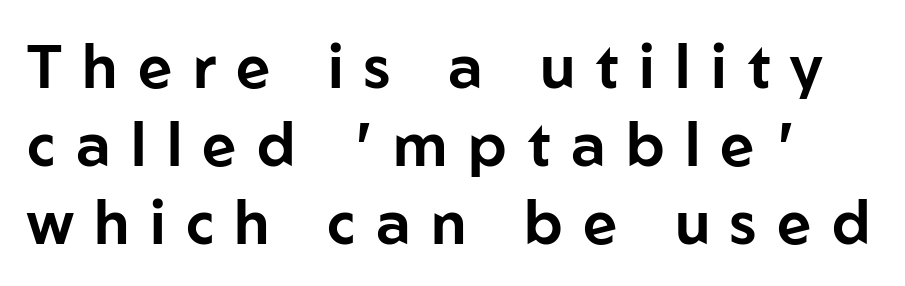
{"serif": "no", "italic": "no", "width": "normal", "stroke_contrast": "low", "x_height": "medium", "monospaced": "no", "underline": "no", "line_spacing": "normal", "line_spacing_ratio": 1.3, "letter_spacing": "wide", "letter_spacing_em": 0.34, "glyph_px": 60}
